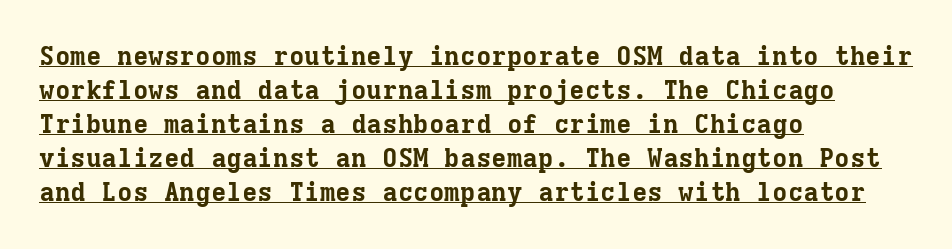
Vertically, the passage feels balanced, rows spaced as you'd expect. Is there any slant? The stems are plumb. A rule runs beneath these lines of type. These lines are set flush left with a ragged right edge. A dark, heavy texture on the line: the type is bold. The passage shown has conventional tracking throughout.
